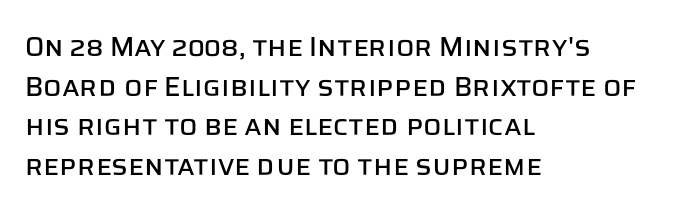
Q: Is the text italic (slanted)? A: No, it is upright.
Q: Is the text underlined? A: No.
Q: How is the paragraph aligned? A: Left-aligned.
Q: Is the spacing between letters normal or unusually wide? A: Normal.
Q: Is the spacing between lines tight, normal or loose? A: Normal.
